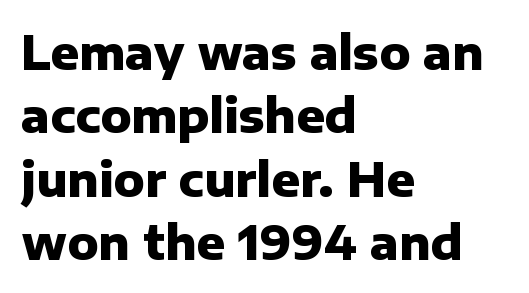
{"serif": "no", "italic": "no", "bold": "yes", "weight": "heavy", "width": "normal", "stroke_contrast": "low", "x_height": "medium", "monospaced": "no", "underline": "no", "align": "left", "line_spacing": "normal", "line_spacing_ratio": 1.35, "letter_spacing": "normal", "letter_spacing_em": 0.0, "glyph_px": 47}
